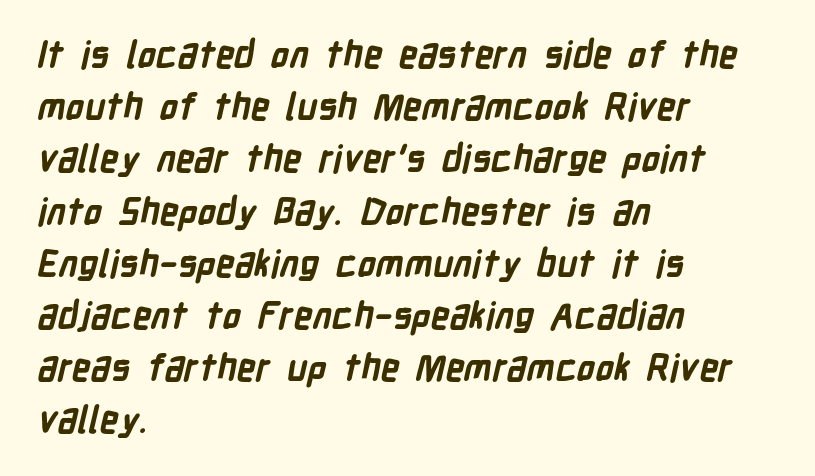
{"serif": "no", "bold": "yes", "weight": "bold", "width": "condensed", "stroke_contrast": "low", "x_height": "medium", "monospaced": "no", "underline": "no", "align": "left", "line_spacing": "normal", "line_spacing_ratio": 1.41, "letter_spacing": "normal", "letter_spacing_em": 0.0, "glyph_px": 37}
